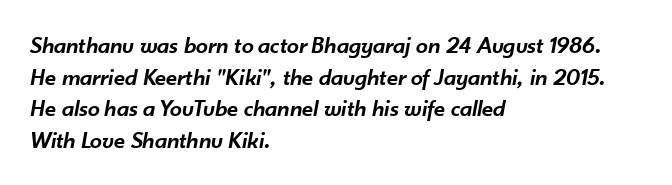
The image shows 24 px text type, italic (leaning right); set left-aligned, normal line spacing (1.32x), normal letter spacing, not underlined.
